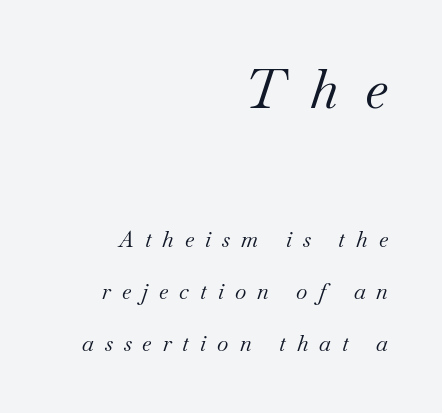
The image shows 54 px regular-weight serif type, italic (leaning right); set right-aligned, loose line spacing (2.37x), unusually wide letter spacing (+0.5 em), not underlined; the first (top) block is 2.45x larger; medium stroke contrast and a small x-height.
